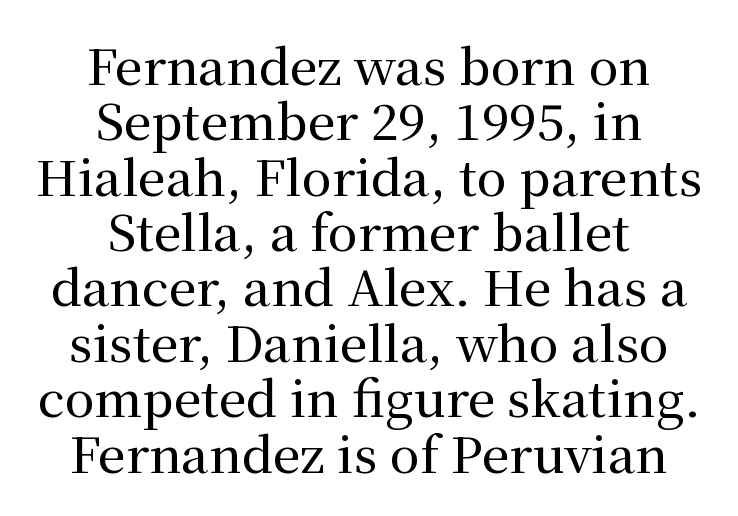
The image shows 49 px serif type, upright; set centered, tight line spacing (1.13x), normal letter spacing, not underlined; medium stroke contrast and a medium x-height.
